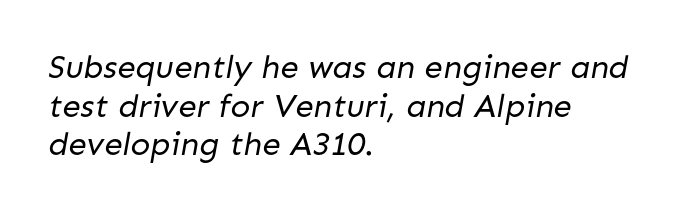
Heft: none added — not bold. The paragraph has a hard left edge and a soft right edge. The type is set solid horizontally, with unmodified tracking. To sum up the face: it is a sans, with no serifs. The string is rendered with underlining switched off.
